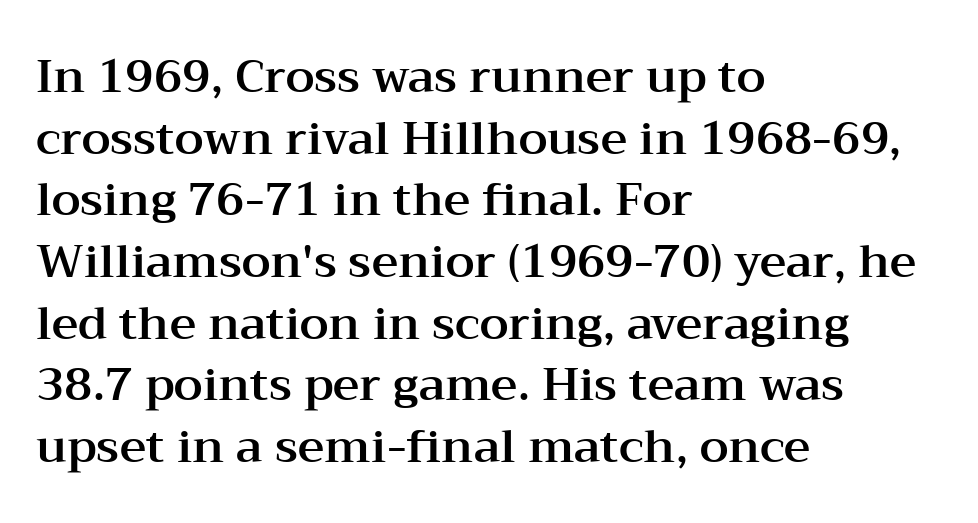
The font's upright variant was chosen for this text. The passage shown has conventional tracking throughout. The rows are spaced the way most documents space them. Think of a printed novel: that variable character pitch is what you see here. Type style note: has serifs. Letters rest on an invisible, unmarked baseline.
